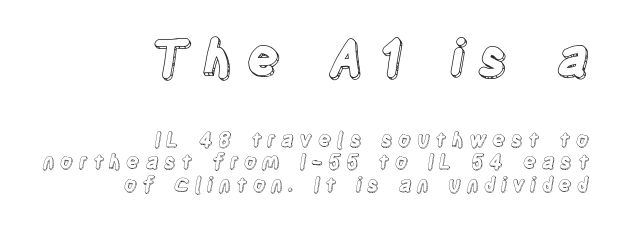
The image shows 50 px condensed type; set right-aligned, tight line spacing (1.12x), unusually wide letter spacing (+0.26 em), not underlined; the first (top) block is 2.5x larger; a large x-height.
